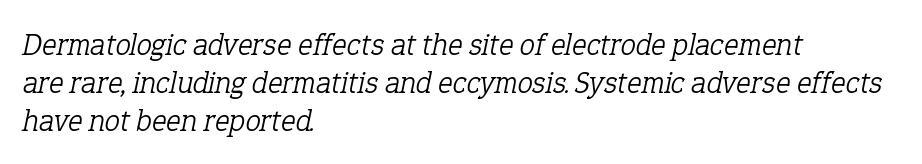
The image shows 31 px light serif type, italic (leaning right); set left-aligned, line spacing 1.22x, normal letter spacing, not underlined; low stroke contrast and a medium x-height.
